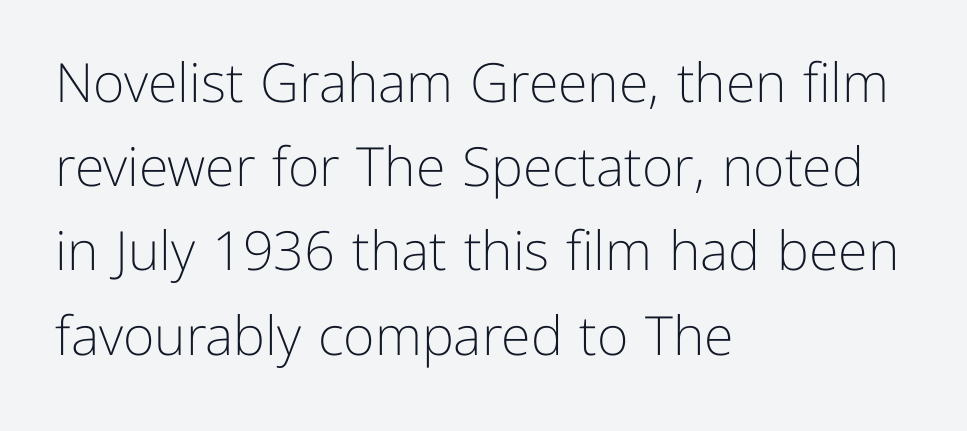
Compared with a typical body face, this is equally light or lighter still. Short and long lines alike share a common starting point at left. Each new line begins a customary step beneath the previous one. Unlike a traditional serif, this face leaves its strokes unadorned. Nobody drew a line under any word here. These lines were composed using upright roman letters.
